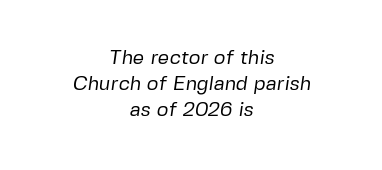
The image shows 20 px text type; set centered, normal line spacing (1.31x), normal letter spacing, not underlined.
